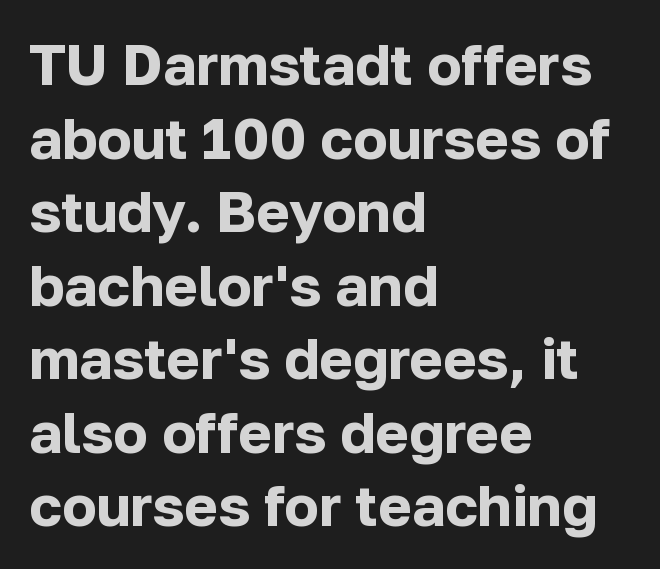
The image shows 57 px bold sans-serif type, upright; set left-aligned, normal line spacing (1.29x), normal letter spacing, not underlined; low stroke contrast and a medium x-height.
